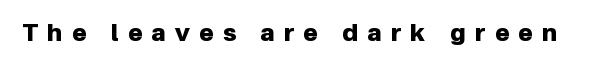
The lettering holds an erect, upright posture throughout. The foot of each line stays bare and open. Typographic density is high because the face is bold. The type is letterspaced generously, with wide tracking.
